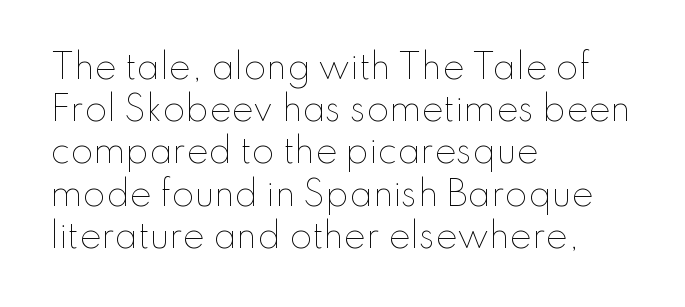
{"italic": "no", "bold": "no", "weight": "thin", "width": "normal", "stroke_contrast": "low", "x_height": "small", "monospaced": "no", "underline": "no", "align": "left", "line_spacing": "normal", "line_spacing_ratio": 1.28, "letter_spacing": "normal", "letter_spacing_em": 0.0, "glyph_px": 33}
